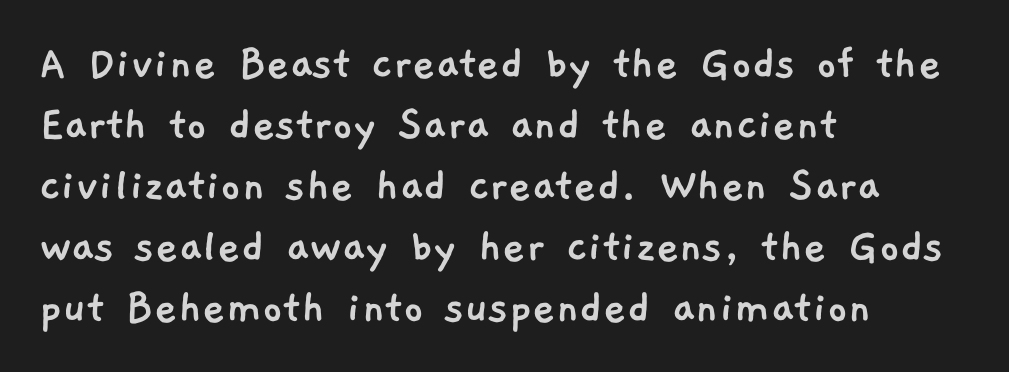
The image shows 50 px sans-serif type; set left-aligned, line spacing 1.22x, normal letter spacing, not underlined; low stroke contrast and a medium x-height.
